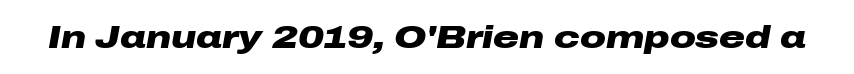
Q: Is the text bold? A: Yes.
Q: Is the text italic (slanted)? A: Yes, it leans right by about 10 degrees.
Q: Is the text underlined? A: No.
Q: Is the spacing between letters normal or unusually wide? A: Normal.
Q: Width (condensed, normal, or wide)? A: Wide.
Q: Stroke contrast? A: Low.
Q: x-height? A: Medium.
Q: Monospaced? A: No.
